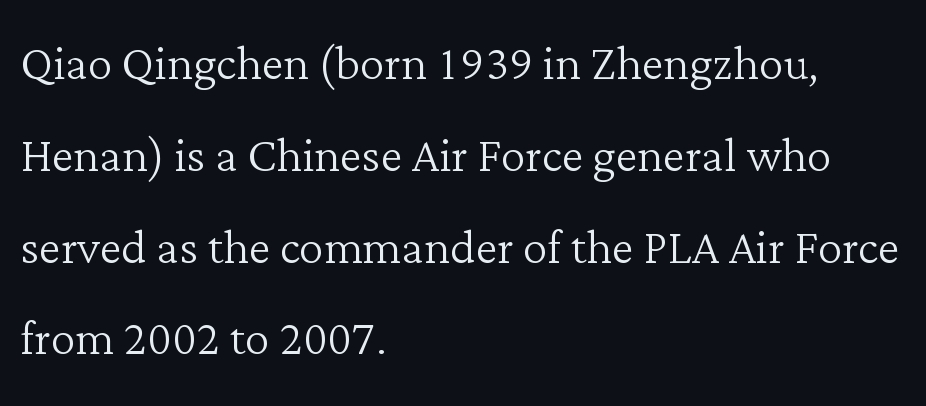
Q: Is the text bold? A: No.
Q: Is the text italic (slanted)? A: No, it is upright.
Q: Is the typeface a serif or a sans-serif typeface? A: Serif.
Q: Is the text underlined? A: No.
Q: How is the paragraph aligned? A: Left-aligned.
Q: Is the spacing between letters normal or unusually wide? A: Normal.
Q: Is the spacing between lines tight, normal or loose? A: Normal.
Q: Width (condensed, normal, or wide)? A: Normal.
Q: Stroke contrast? A: Low.
Q: x-height? A: Medium.
Q: Monospaced? A: No.
